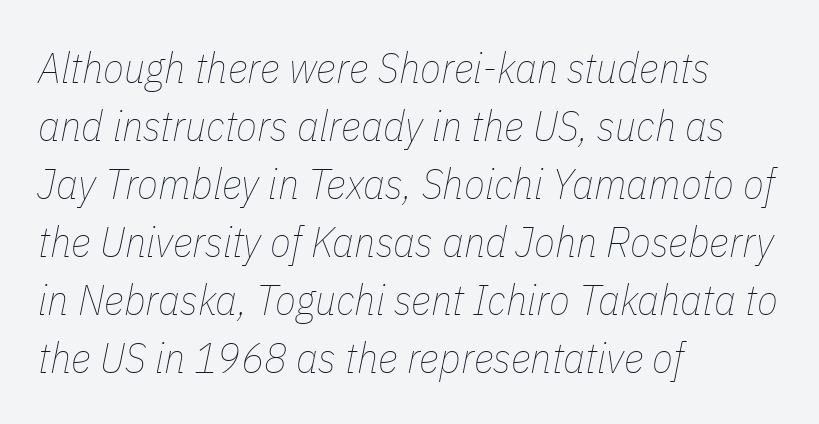
The image shows 43 px thin, condensed type, italic (leaning right); set left-aligned, normal line spacing (1.35x), normal letter spacing, not underlined; low stroke contrast and a medium x-height.
